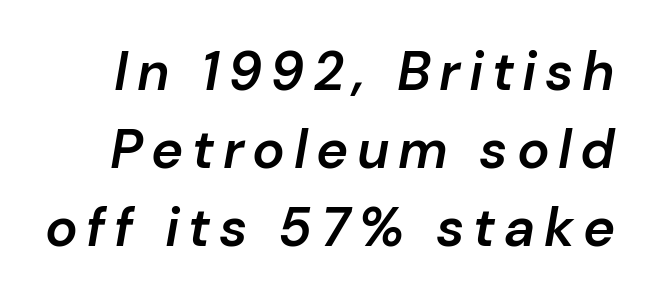
{"italic": "yes", "lean": "right", "slant_degrees": 10, "bold": "semi", "weight": "semibold", "width": "normal", "stroke_contrast": "low", "x_height": "medium", "monospaced": "no", "underline": "no", "line_spacing": "normal", "line_spacing_ratio": 1.44, "glyph_px": 54}
